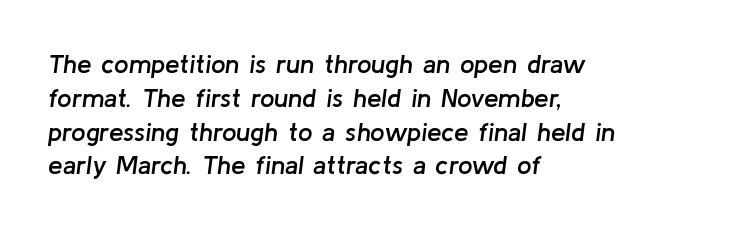
Short and long lines alike share a common starting point at left. Glance below the letters and you will spot only blank space. Standard letterfit; no display-style spreading of the glyphs. The letters are semibold — heavier than regular but short of a full bold. Notice how the stems are inclined rather than vertical — that's the hallmark of italics. A typesetter would call this leading conventional body-copy spacing.
